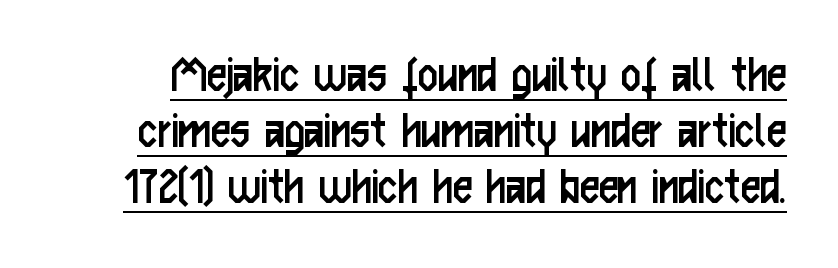
Typographically, this falls in the sans-serif category. No extra tracking has been applied to these lines. Students, observe the line beneath the letters — that is underlining. Note the varied advance widths — an 'i' is clearly narrower than an 'm'.
